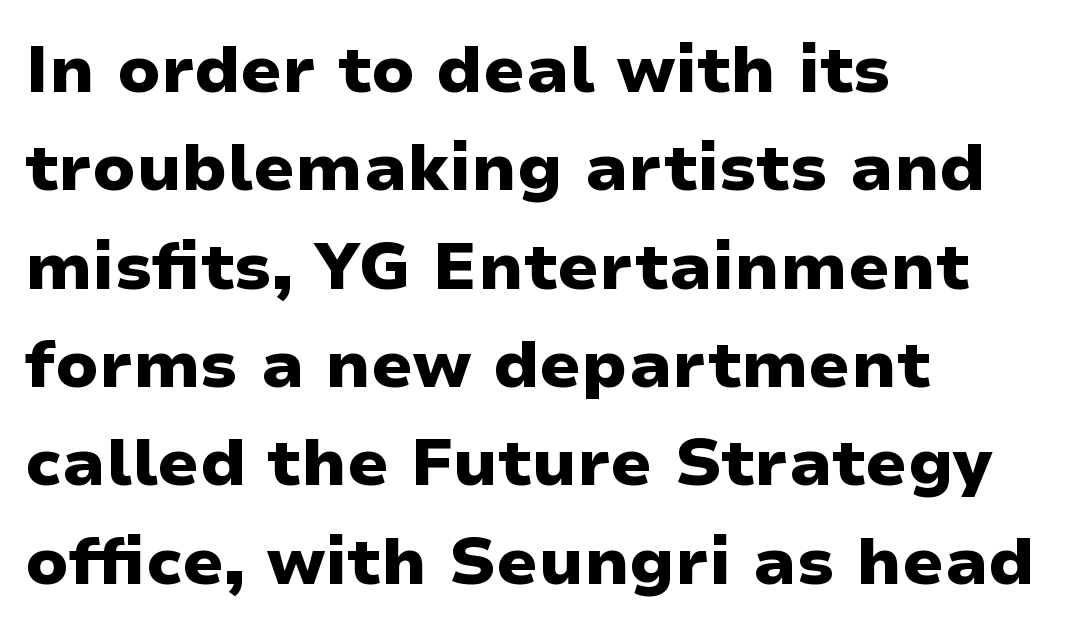
The image shows 66 px heavy, wide sans-serif type, upright; set left-aligned, normal line spacing (1.49x), normal letter spacing, not underlined; low stroke contrast and a medium x-height.
